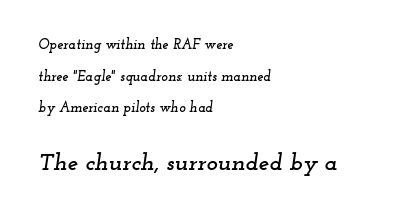
{"italic": "yes", "lean": "right", "slant_degrees": 12, "underline": "no", "align": "left", "line_spacing": "loose", "line_spacing_ratio": 2.26, "letter_spacing": "normal", "letter_spacing_em": 0.0, "larger_block": "second", "size_ratio": 1.71, "glyph_px": 24}
